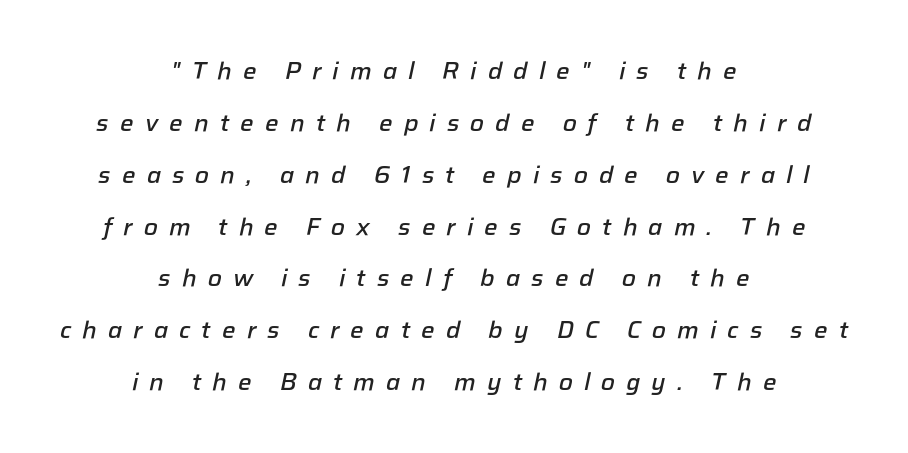
{"italic": "yes", "lean": "right", "slant_degrees": 12, "bold": "semi", "underline": "no", "align": "center", "line_spacing": "loose", "line_spacing_ratio": 2.16, "letter_spacing": "wide", "letter_spacing_em": 0.46, "glyph_px": 24}
